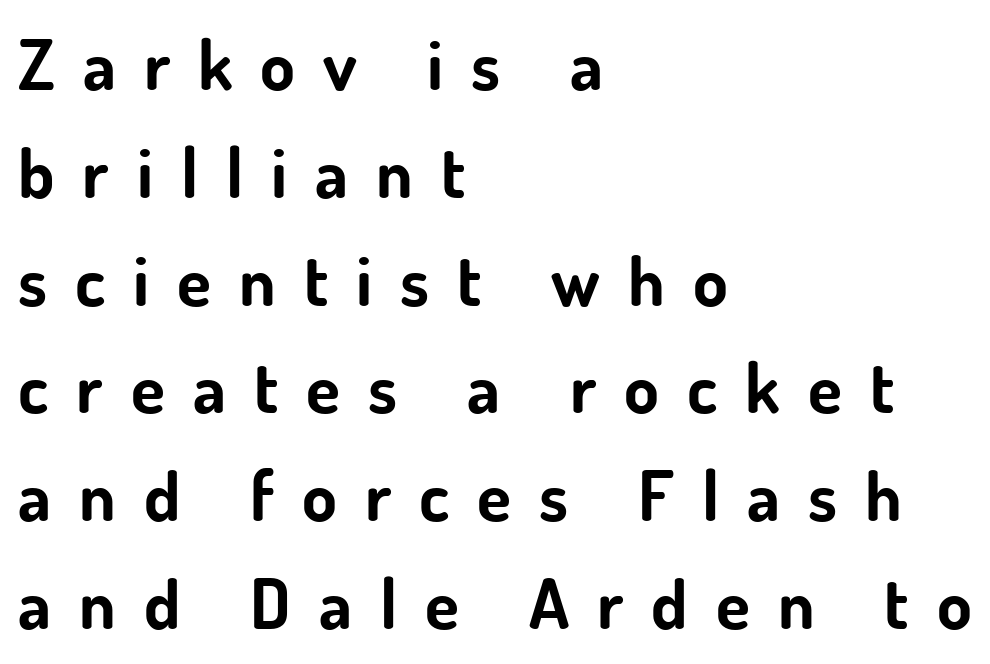
The image shows 70 px bold sans-serif type, upright; set left-aligned, normal line spacing (1.54x), unusually wide letter spacing (+0.4 em), not underlined; low stroke contrast and a small x-height.
